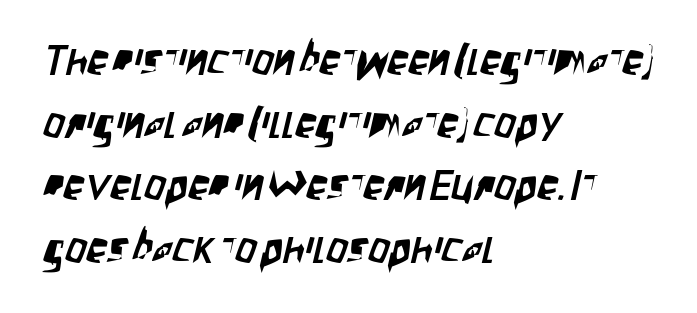
Q: Is the typeface a serif or a sans-serif typeface? A: Sans-serif.
Q: Is the text underlined? A: No.
Q: How is the paragraph aligned? A: Left-aligned.
Q: Is the spacing between letters normal or unusually wide? A: Normal.
Q: Is the spacing between lines tight, normal or loose? A: Normal.
Q: Width (condensed, normal, or wide)? A: Condensed.
Q: Stroke contrast? A: Low.
Q: x-height? A: Large.
Q: Monospaced? A: No.
